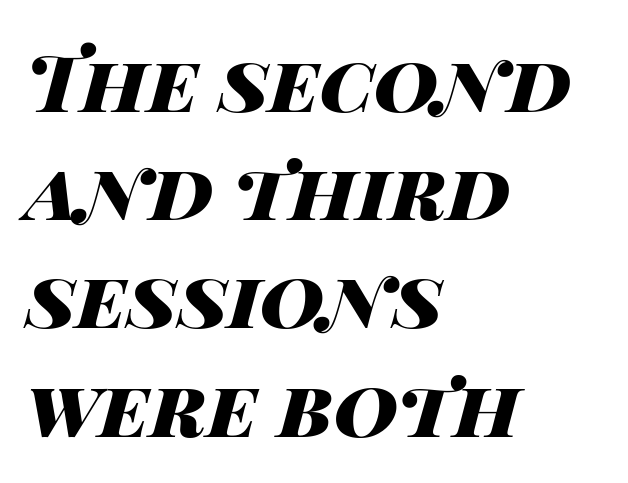
The strip under each line holds only bare page. Students, note that the glyphs here touch the page at normal intervals. Reading down the block, your eye returns to a fixed left position each line. Heavy, bold letterforms. Italic? Definitely — the glyphs are oblique. Here the designer chose a conventional face with non-uniform glyph widths.
